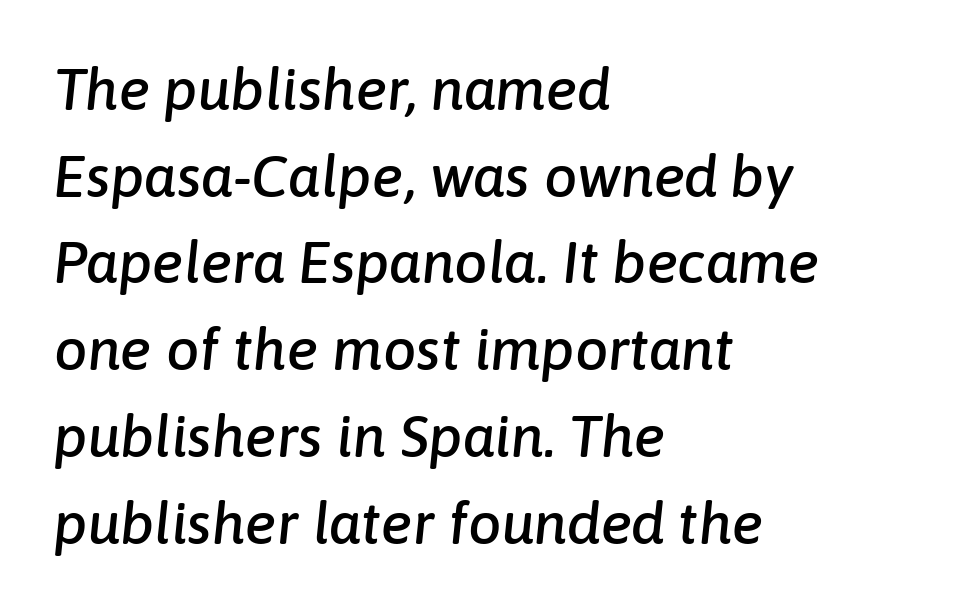
The image shows 59 px text type, italic (leaning right); set left-aligned, normal line spacing (1.47x), normal letter spacing, not underlined; low stroke contrast and a medium x-height.
